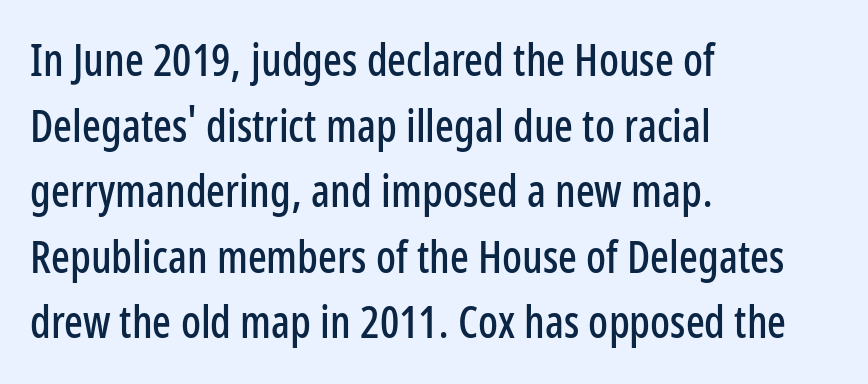
{"serif": "no", "italic": "no", "width": "condensed", "stroke_contrast": "low", "x_height": "medium", "monospaced": "no", "underline": "no", "align": "left", "line_spacing": "normal", "line_spacing_ratio": 1.49, "letter_spacing": "normal", "letter_spacing_em": 0.0, "glyph_px": 44}
